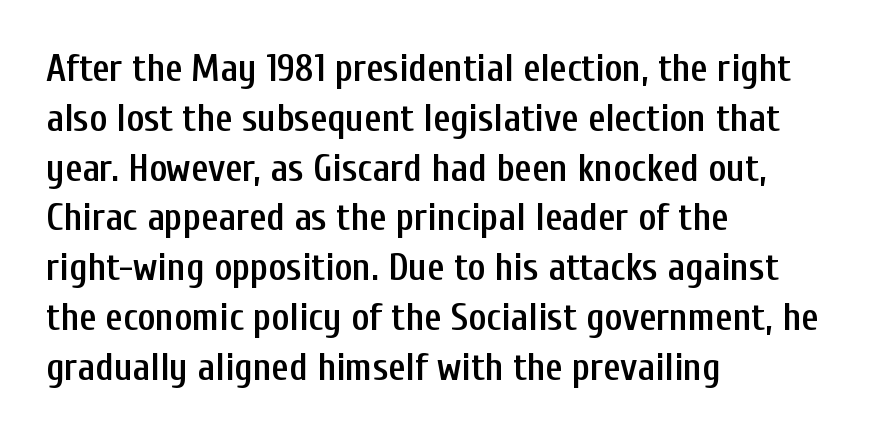
The image shows 38 px semibold, condensed sans-serif type, upright; set left-aligned, normal line spacing (1.31x), normal letter spacing, not underlined; low stroke contrast and a medium x-height.
